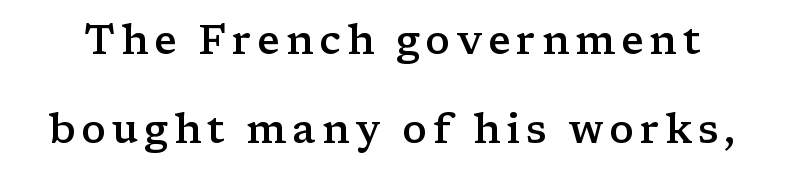
{"serif": "yes", "italic": "no", "bold": "semi", "weight": "semibold", "width": "wide", "stroke_contrast": "low", "x_height": "medium", "monospaced": "no", "underline": "no", "line_spacing": "loose", "line_spacing_ratio": 2.18, "glyph_px": 41}
